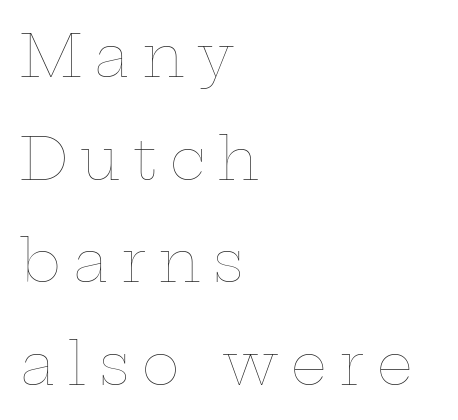
{"italic": "no", "bold": "no", "weight": "thin", "width": "wide", "stroke_contrast": "low", "x_height": "medium", "monospaced": "no", "underline": "no", "align": "left", "line_spacing_ratio": 1.8, "letter_spacing": "wide", "letter_spacing_em": 0.22, "glyph_px": 57}
